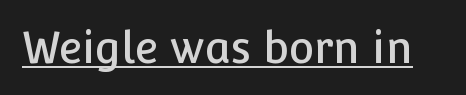
Upright lettering throughout. Descenders here cross a horizontal rule under the line. A typesetter would call this proportional, since set widths differ per character. Look at the bottom of the vertical strokes: they stop flat, with no serifs.
